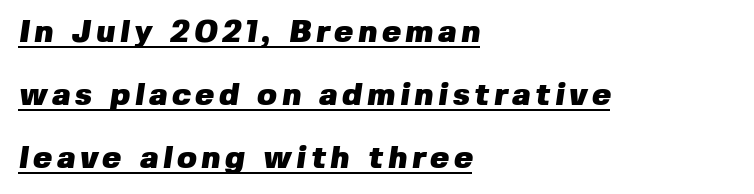
Q: Is the text bold? A: Yes.
Q: Is the typeface a serif or a sans-serif typeface? A: Sans-serif.
Q: Is the text underlined? A: Yes.
Q: How is the paragraph aligned? A: Left-aligned.
Q: Is the spacing between lines tight, normal or loose? A: Loose.
Q: Width (condensed, normal, or wide)? A: Normal.
Q: Stroke contrast? A: Low.
Q: x-height? A: Medium.
Q: Monospaced? A: No.
